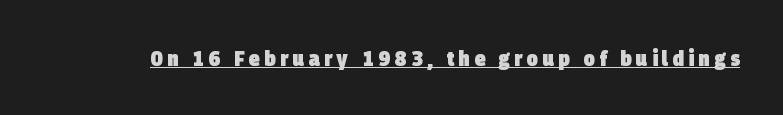
Q: Is the text bold? A: Yes.
Q: Is the text underlined? A: Yes.
Q: Is the spacing between letters normal or unusually wide? A: Unusually wide.
